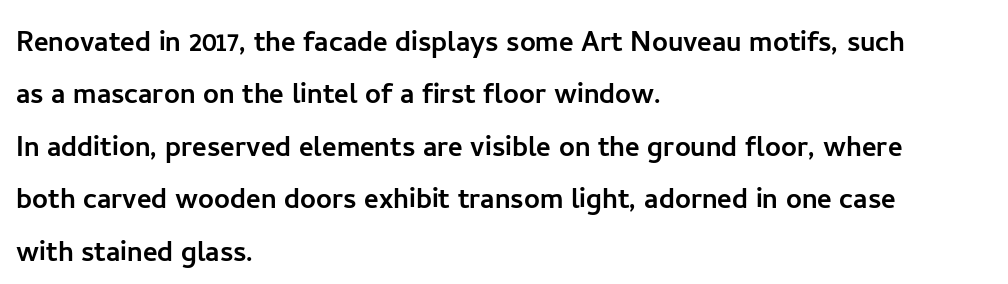
{"serif": "no", "italic": "no", "width": "normal", "stroke_contrast": "low", "x_height": "medium", "monospaced": "no", "underline": "no", "align": "left", "line_spacing": "normal", "line_spacing_ratio": 1.5, "letter_spacing": "normal", "letter_spacing_em": 0.0, "glyph_px": 35}
